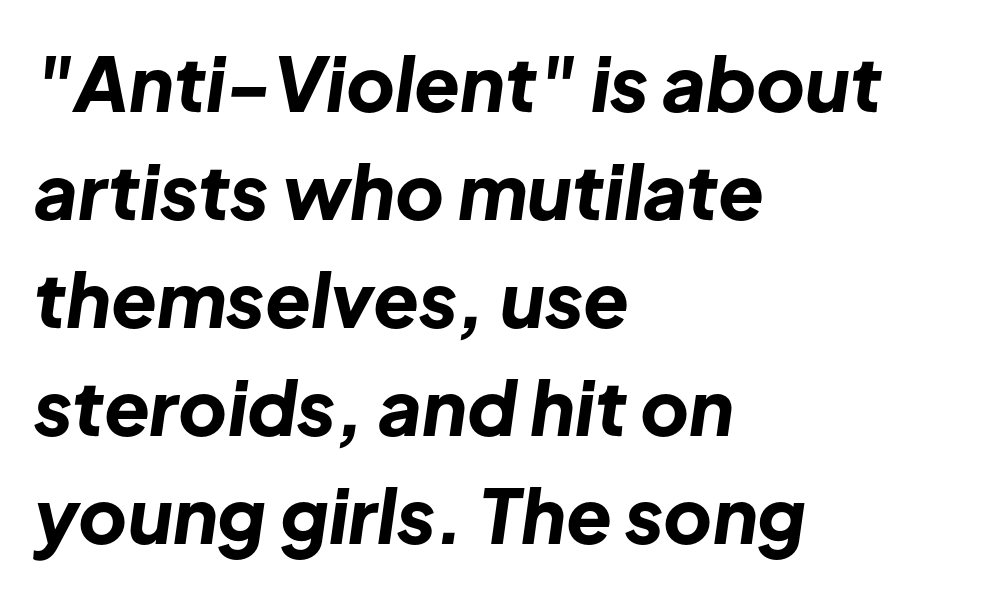
Q: Is the text bold? A: Yes.
Q: Is the text italic (slanted)? A: Yes, it leans right by about 8 degrees.
Q: Is the text underlined? A: No.
Q: How is the paragraph aligned? A: Left-aligned.
Q: Is the spacing between letters normal or unusually wide? A: Normal.
Q: Is the spacing between lines tight, normal or loose? A: Normal.
Q: Width (condensed, normal, or wide)? A: Normal.
Q: Stroke contrast? A: Low.
Q: x-height? A: Medium.
Q: Monospaced? A: No.
